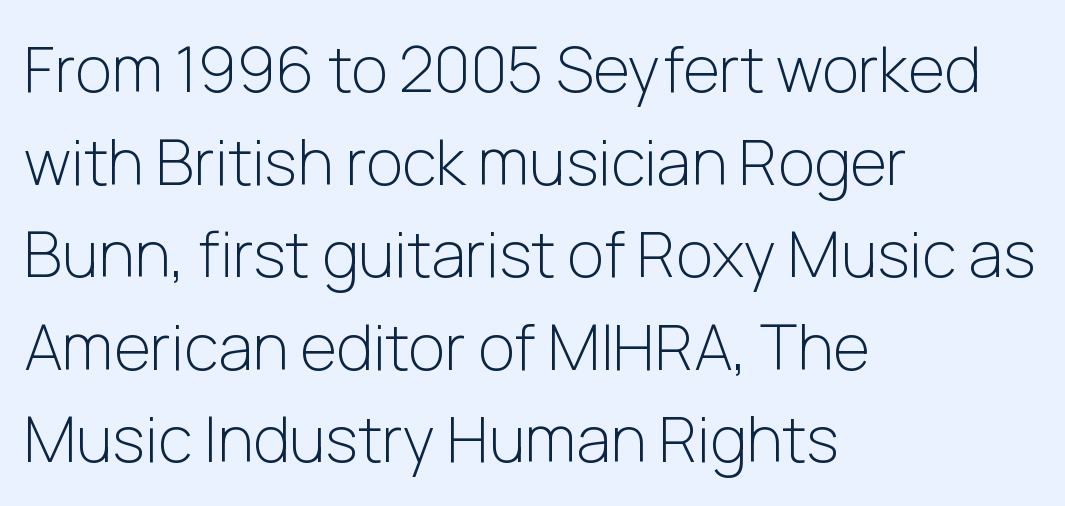
{"serif": "no", "italic": "no", "bold": "no", "weight": "light", "width": "normal", "stroke_contrast": "low", "x_height": "medium", "monospaced": "no", "underline": "no", "align": "left", "line_spacing": "normal", "line_spacing_ratio": 1.47, "letter_spacing": "normal", "letter_spacing_em": 0.0, "glyph_px": 63}
